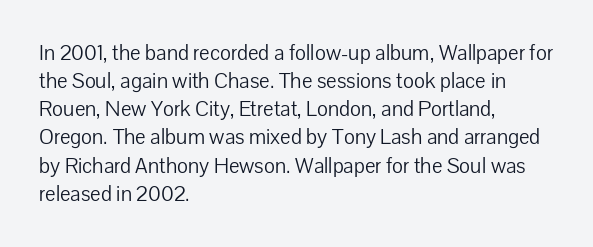
Q: Is the text bold? A: No.
Q: Is the text italic (slanted)? A: No, it is upright.
Q: Is the text underlined? A: No.
Q: How is the paragraph aligned? A: Left-aligned.
Q: Is the spacing between letters normal or unusually wide? A: Normal.
Q: Is the spacing between lines tight, normal or loose? A: Normal.
